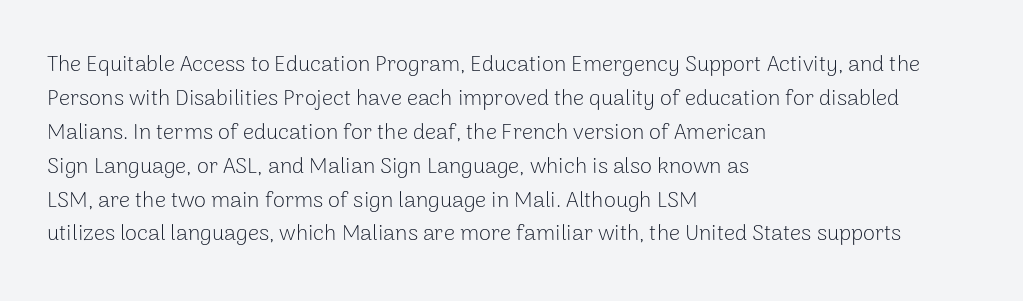
{"italic": "no", "bold": "no", "underline": "no", "align": "left", "line_spacing": "normal", "line_spacing_ratio": 1.54, "letter_spacing": "normal", "letter_spacing_em": 0.0, "glyph_px": 22}
